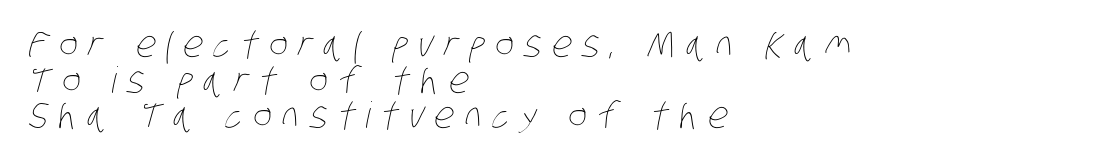
Q: Is the text bold? A: No.
Q: Is the text underlined? A: No.
Q: How is the paragraph aligned? A: Left-aligned.
Q: Is the spacing between letters normal or unusually wide? A: Unusually wide.
Q: Is the spacing between lines tight, normal or loose? A: Tight.
Q: Width (condensed, normal, or wide)? A: Condensed.
Q: Stroke contrast? A: Low.
Q: x-height? A: Large.
Q: Monospaced? A: No.
